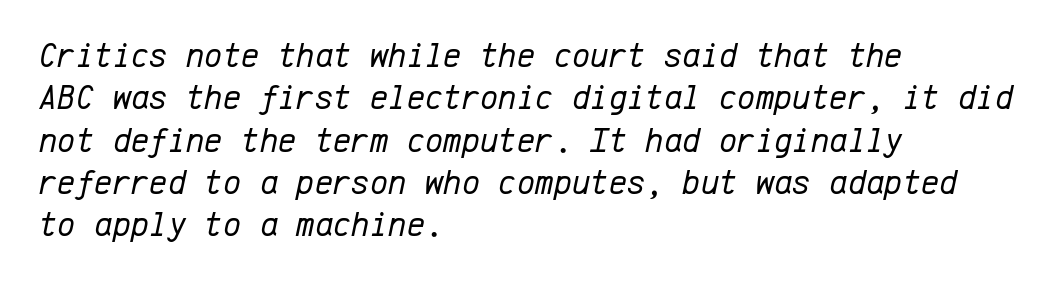
{"italic": "yes", "lean": "right", "slant_degrees": 12, "bold": "no", "weight": "regular", "width": "normal", "stroke_contrast": "low", "x_height": "medium", "monospaced": "yes", "underline": "no", "align": "left", "line_spacing_ratio": 1.21, "letter_spacing": "normal", "letter_spacing_em": 0.0, "glyph_px": 35}
